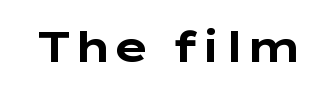
{"serif": "no", "italic": "no", "bold": "yes", "weight": "bold", "width": "wide", "stroke_contrast": "low", "x_height": "medium", "monospaced": "no", "underline": "no", "letter_spacing": "normal", "letter_spacing_em": 0.0, "glyph_px": 43}
